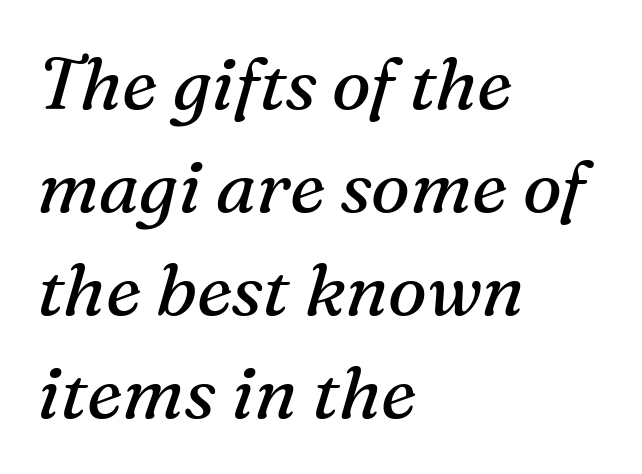
Q: Is the text bold? A: No.
Q: Is the text italic (slanted)? A: Yes, it leans right by about 16 degrees.
Q: Is the typeface a serif or a sans-serif typeface? A: Serif.
Q: Is the text underlined? A: No.
Q: How is the paragraph aligned? A: Left-aligned.
Q: Is the spacing between letters normal or unusually wide? A: Normal.
Q: Is the spacing between lines tight, normal or loose? A: Normal.
Q: Width (condensed, normal, or wide)? A: Normal.
Q: Stroke contrast? A: Medium.
Q: x-height? A: Medium.
Q: Monospaced? A: No.
